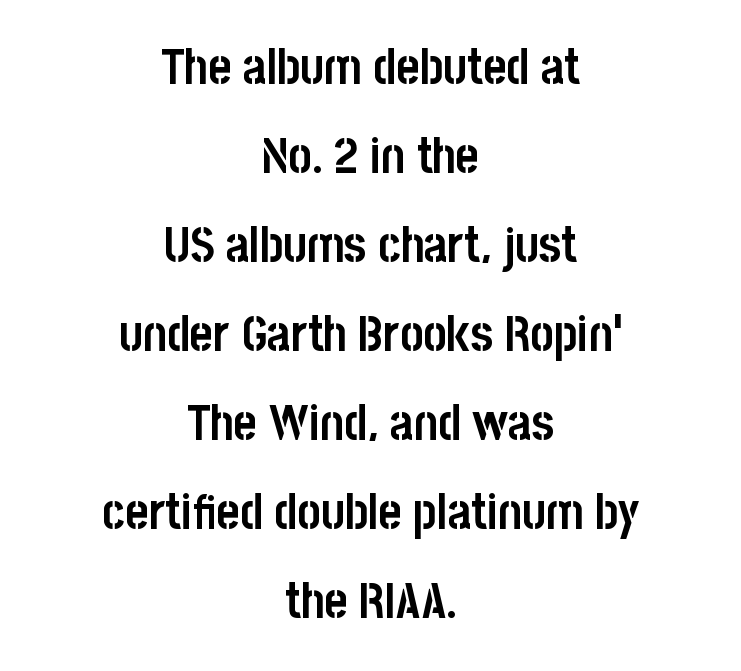
Q: Is the text bold? A: Yes.
Q: Is the text italic (slanted)? A: No, it is upright.
Q: Is the typeface a serif or a sans-serif typeface? A: Sans-serif.
Q: Is the text underlined? A: No.
Q: How is the paragraph aligned? A: Centered.
Q: Is the spacing between letters normal or unusually wide? A: Normal.
Q: Width (condensed, normal, or wide)? A: Condensed.
Q: Stroke contrast? A: Low.
Q: x-height? A: Large.
Q: Monospaced? A: No.
